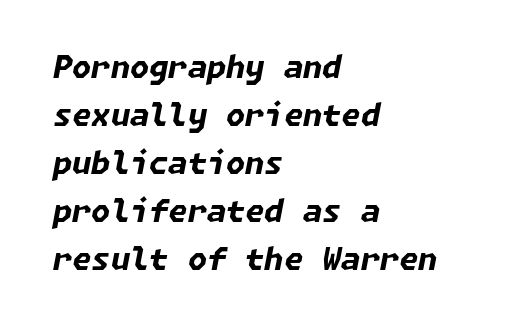
The image shows 31 px bold type, italic (leaning right); set left-aligned, normal line spacing (1.55x), normal letter spacing, not underlined; low stroke contrast and a medium x-height.
